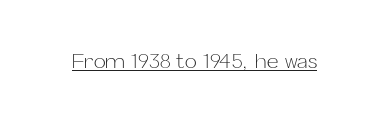
Between one letter and the next there's only the usual sliver of space. A roman cut, with each character standing at attention. The rendered words wear a rule along their underside. Heaviness? Minimal to ordinary, like unemphasized prose.
